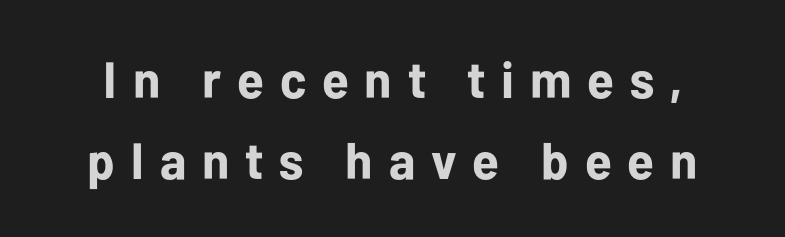
The image shows 51 px bold sans-serif type, upright; set normal line spacing (1.58x), unusually wide letter spacing (+0.31 em), not underlined; low stroke contrast and a medium x-height.
